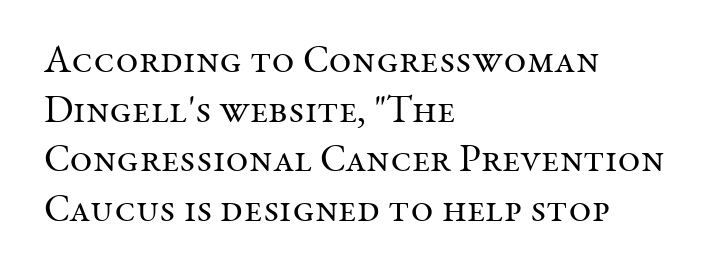
{"serif": "yes", "italic": "no", "bold": "no", "weight": "regular", "width": "normal", "stroke_contrast": "medium", "x_height": "medium", "monospaced": "no", "underline": "no", "align": "left", "line_spacing": "normal", "line_spacing_ratio": 1.27, "letter_spacing": "normal", "letter_spacing_em": 0.0, "glyph_px": 39}
